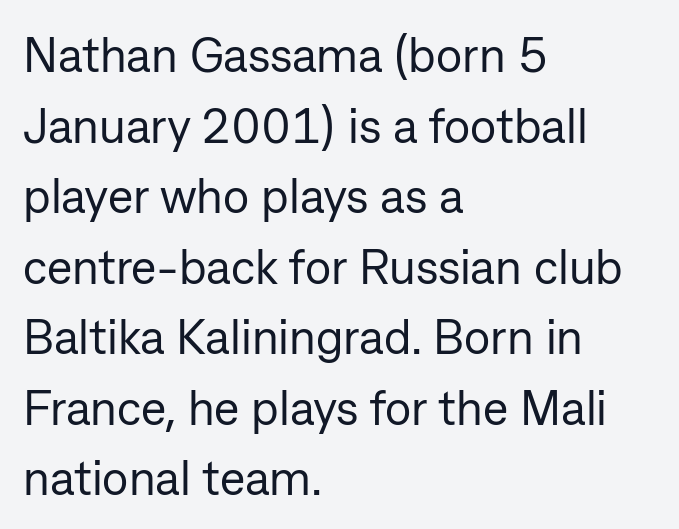
Q: Is the text bold? A: No.
Q: Is the text italic (slanted)? A: No, it is upright.
Q: Is the typeface a serif or a sans-serif typeface? A: Sans-serif.
Q: Is the text underlined? A: No.
Q: How is the paragraph aligned? A: Left-aligned.
Q: Is the spacing between letters normal or unusually wide? A: Normal.
Q: Is the spacing between lines tight, normal or loose? A: Normal.
Q: Width (condensed, normal, or wide)? A: Normal.
Q: Stroke contrast? A: Low.
Q: x-height? A: Medium.
Q: Monospaced? A: No.
